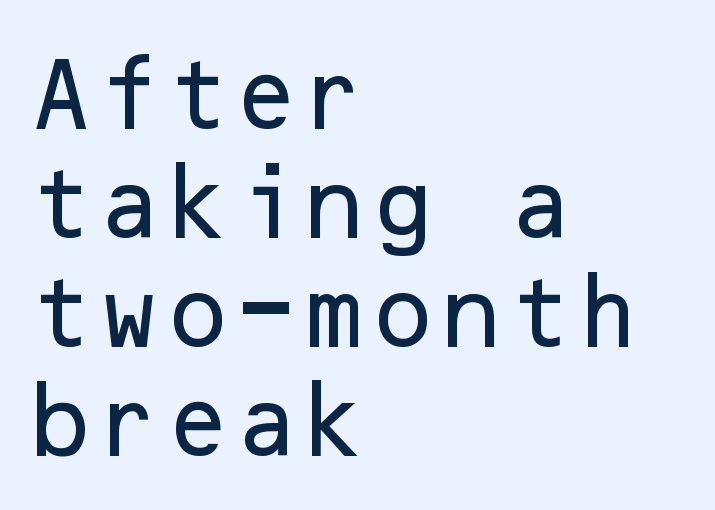
The image shows 79 px sans-serif type, upright; set left-aligned, normal line spacing (1.38x), normal letter spacing, not underlined; low stroke contrast and a medium x-height.
